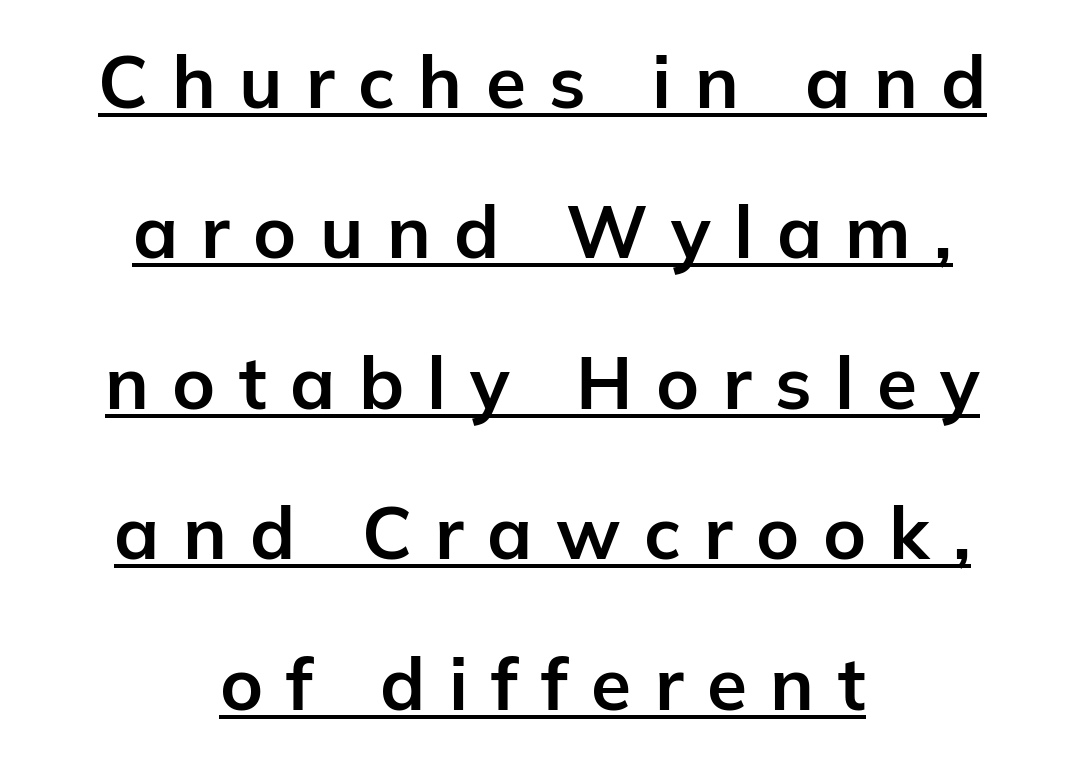
{"serif": "no", "italic": "no", "bold": "yes", "weight": "bold", "width": "normal", "stroke_contrast": "low", "x_height": "medium", "monospaced": "no", "underline": "yes", "align": "center", "line_spacing": "loose", "line_spacing_ratio": 2.06, "letter_spacing": "wide", "letter_spacing_em": 0.32, "glyph_px": 73}
